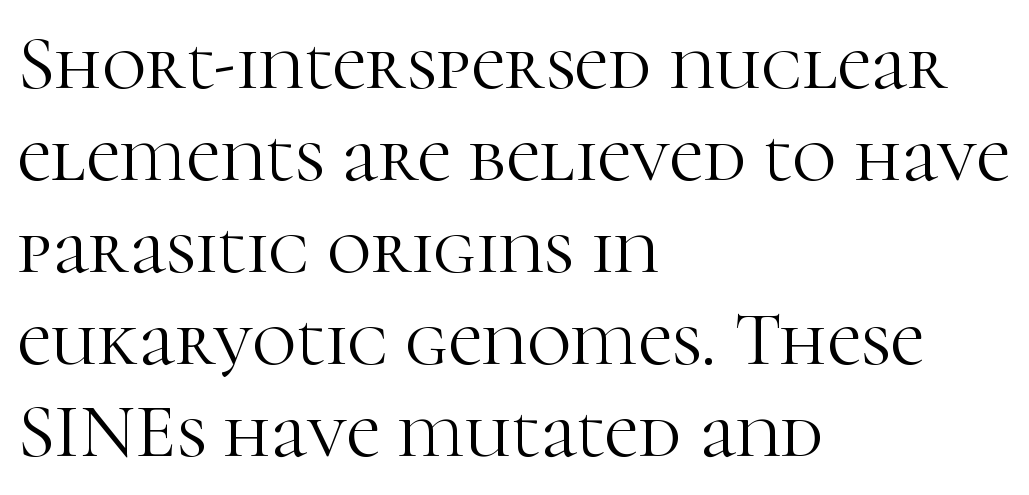
These lines were composed using upright roman letters. If you drew a ruler down the left edge, every line would touch it. A typesetter would call this zero additional tracking. Here the designer chose a conventional face with non-uniform glyph widths.
